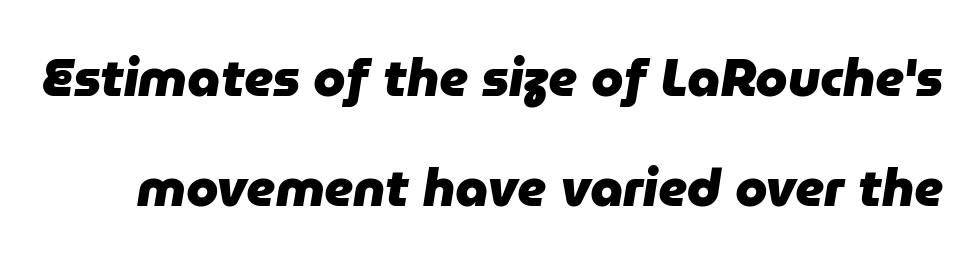
The image shows 52 px heavy type, italic (leaning right); set loose line spacing (2.11x), normal letter spacing, not underlined; low stroke contrast and a medium x-height.
